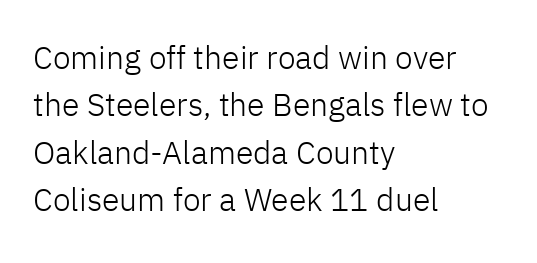
Q: Is the text bold? A: No.
Q: Is the text italic (slanted)? A: No, it is upright.
Q: Is the typeface a serif or a sans-serif typeface? A: Sans-serif.
Q: Is the text underlined? A: No.
Q: How is the paragraph aligned? A: Left-aligned.
Q: Is the spacing between letters normal or unusually wide? A: Normal.
Q: Is the spacing between lines tight, normal or loose? A: Normal.
Q: Width (condensed, normal, or wide)? A: Normal.
Q: Stroke contrast? A: Low.
Q: x-height? A: Medium.
Q: Monospaced? A: No.
